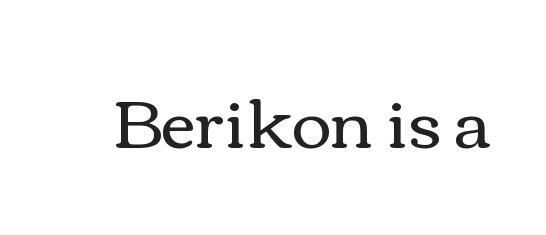
Q: Is the text bold? A: No.
Q: Is the text italic (slanted)? A: No, it is upright.
Q: Is the text underlined? A: No.
Q: Is the spacing between letters normal or unusually wide? A: Normal.
Q: Width (condensed, normal, or wide)? A: Wide.
Q: Stroke contrast? A: Medium.
Q: x-height? A: Medium.
Q: Monospaced? A: No.
